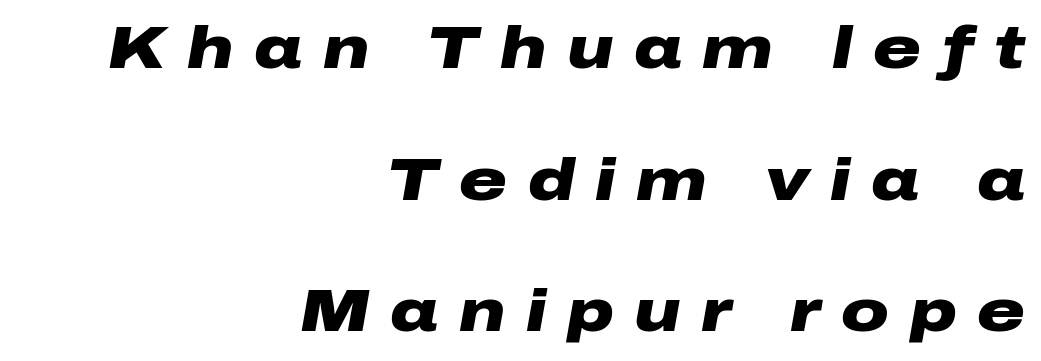
{"italic": "yes", "lean": "right", "slant_degrees": 10, "bold": "yes", "weight": "heavy", "width": "wide", "stroke_contrast": "low", "x_height": "medium", "monospaced": "no", "underline": "no", "align": "right", "line_spacing": "loose", "line_spacing_ratio": 2.23, "letter_spacing": "wide", "letter_spacing_em": 0.35, "glyph_px": 59}
